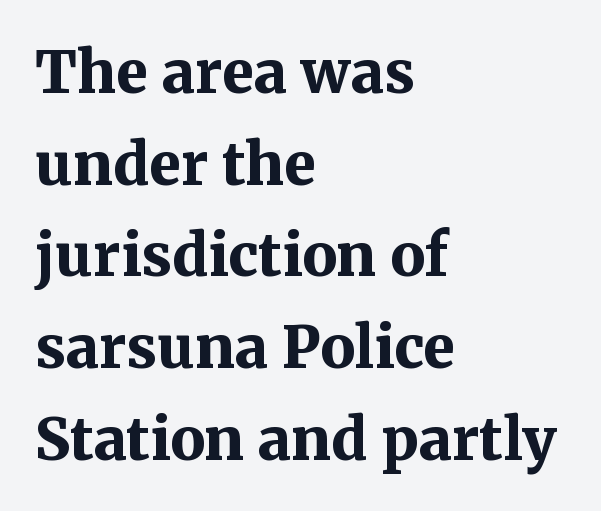
Q: Is the text bold? A: Yes.
Q: Is the text italic (slanted)? A: No, it is upright.
Q: Is the typeface a serif or a sans-serif typeface? A: Serif.
Q: Is the text underlined? A: No.
Q: How is the paragraph aligned? A: Left-aligned.
Q: Is the spacing between letters normal or unusually wide? A: Normal.
Q: Is the spacing between lines tight, normal or loose? A: Normal.
Q: Width (condensed, normal, or wide)? A: Normal.
Q: Stroke contrast? A: Medium.
Q: x-height? A: Medium.
Q: Monospaced? A: No.
